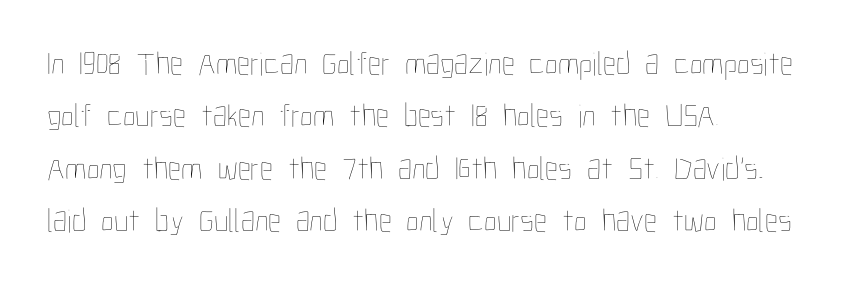
{"italic": "no", "bold": "no", "weight": "thin", "width": "condensed", "stroke_contrast": "low", "x_height": "medium", "monospaced": "no", "underline": "no", "align": "left", "line_spacing": "normal", "line_spacing_ratio": 1.59, "letter_spacing": "normal", "letter_spacing_em": 0.0, "glyph_px": 33}
